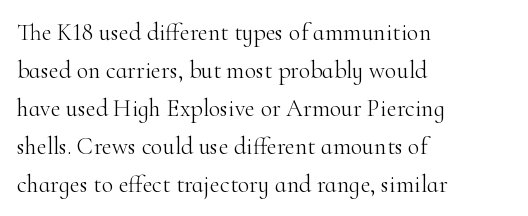
{"italic": "no", "bold": "no", "underline": "no", "align": "left", "line_spacing": "normal", "line_spacing_ratio": 1.58, "letter_spacing": "normal", "letter_spacing_em": 0.0, "glyph_px": 24}
